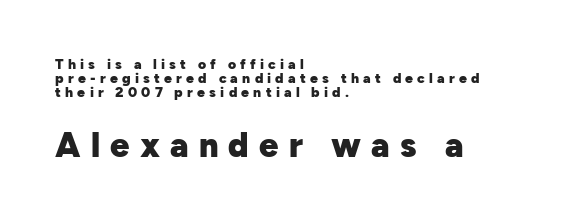
{"serif": "no", "italic": "no", "bold": "yes", "weight": "heavy", "width": "normal", "stroke_contrast": "low", "x_height": "medium", "monospaced": "no", "underline": "no", "align": "left", "line_spacing": "tight", "line_spacing_ratio": 0.99, "letter_spacing": "wide", "letter_spacing_em": 0.3, "larger_block": "second", "size_ratio": 2.43, "glyph_px": 34}
